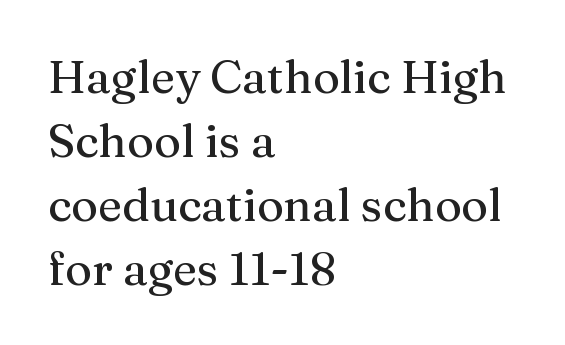
Which margin do the lines hug? The left one — the right edge is uneven. The rendering uses natural spacing where letterforms have individual widths. Quick note: underline off. The letters stand upright; this is a roman face.
